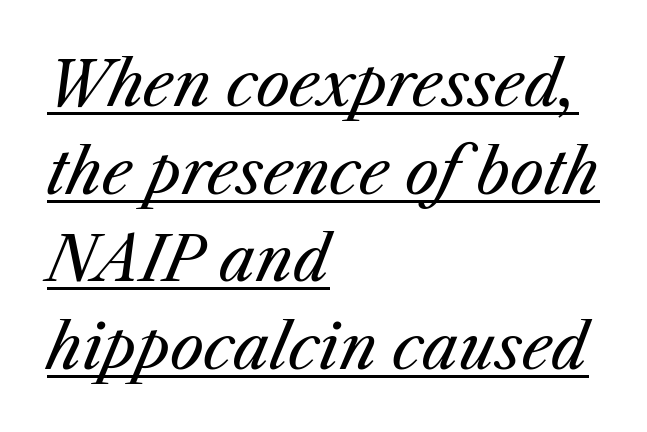
Here the designer chose a conventional face with non-uniform glyph widths. This block has exactly the height ordinary leading produces. Compared with typical body copy, the letter spacing here is the same. Weight: regular or lighter. Horizontally, the lines are justified to the leading edge only. There's an unmistakable incline to the writing here.
